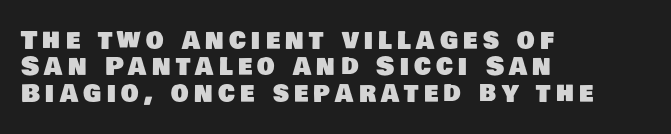
{"underline": "no", "align": "left", "line_spacing": "tight", "line_spacing_ratio": 1.06, "letter_spacing": "wide", "letter_spacing_em": 0.21, "glyph_px": 25}
